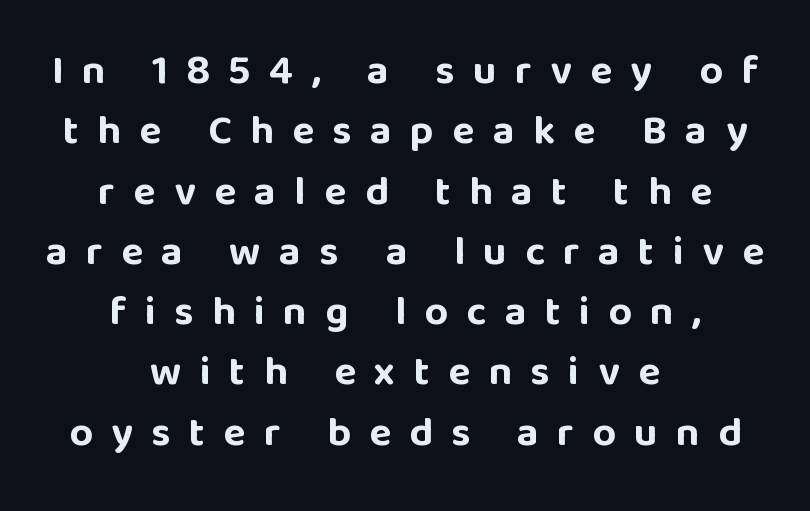
Q: Is the text bold? A: Yes.
Q: Is the text italic (slanted)? A: No, it is upright.
Q: Is the typeface a serif or a sans-serif typeface? A: Sans-serif.
Q: Is the text underlined? A: No.
Q: How is the paragraph aligned? A: Centered.
Q: Is the spacing between letters normal or unusually wide? A: Unusually wide.
Q: Is the spacing between lines tight, normal or loose? A: Normal.
Q: Width (condensed, normal, or wide)? A: Normal.
Q: Stroke contrast? A: Low.
Q: x-height? A: Large.
Q: Monospaced? A: No.
